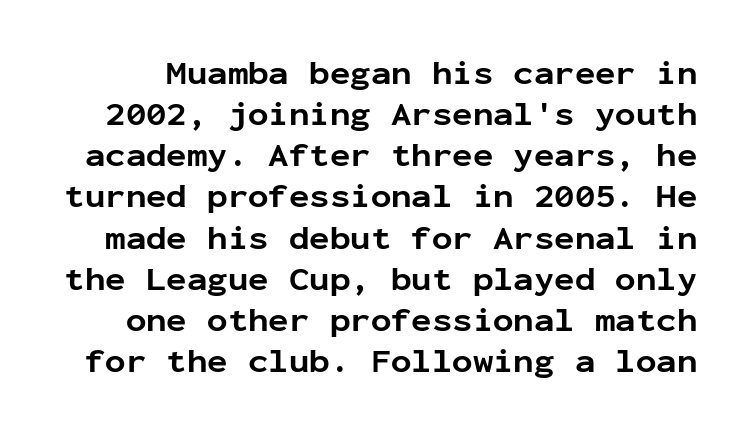
The image shows 34 px bold sans-serif type, upright, monospaced; set line spacing 1.21x, normal letter spacing, not underlined; low stroke contrast and a medium x-height.
